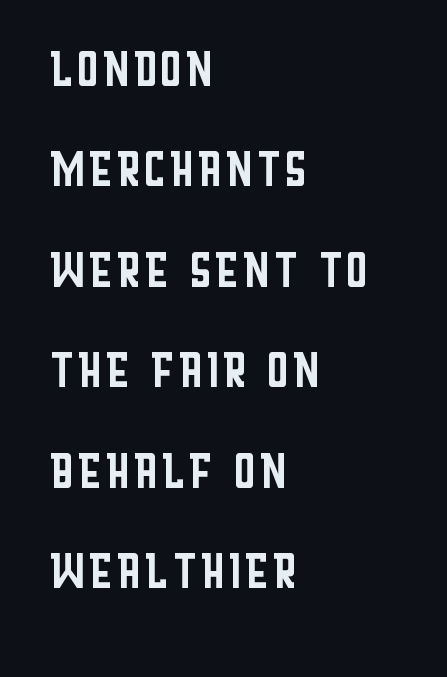
Q: Is the text bold? A: No.
Q: Is the text italic (slanted)? A: No, it is upright.
Q: Is the typeface a serif or a sans-serif typeface? A: Sans-serif.
Q: Is the text underlined? A: No.
Q: How is the paragraph aligned? A: Left-aligned.
Q: Is the spacing between letters normal or unusually wide? A: Normal.
Q: Is the spacing between lines tight, normal or loose? A: Normal.
Q: Width (condensed, normal, or wide)? A: Condensed.
Q: Stroke contrast? A: Low.
Q: x-height? A: Large.
Q: Monospaced? A: No.
